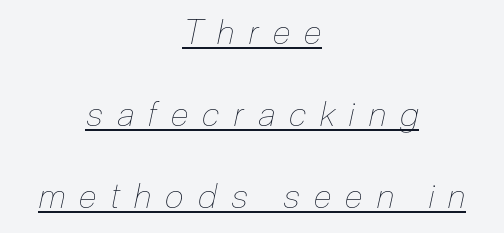
The image shows 34 px thin, condensed type, italic (leaning right); set centered, loose line spacing (2.41x), unusually wide letter spacing (+0.42 em), underlined; low stroke contrast and a medium x-height.
